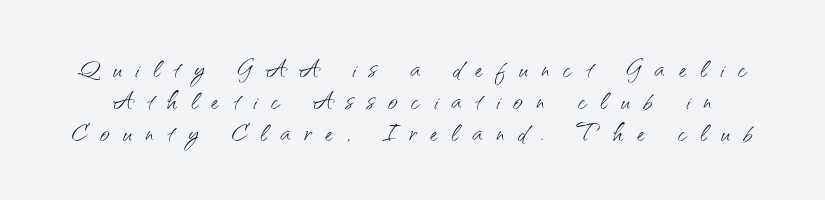
The image shows 33 px light sans-serif type; set tight line spacing (0.97x), unusually wide letter spacing (+0.42 em), not underlined; medium stroke contrast and a small x-height.
